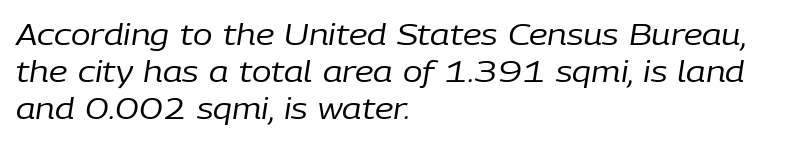
The image shows 29 px regular-weight type, italic (leaning right); set left-aligned, normal line spacing (1.28x), normal letter spacing, not underlined; low stroke contrast and a medium x-height.
